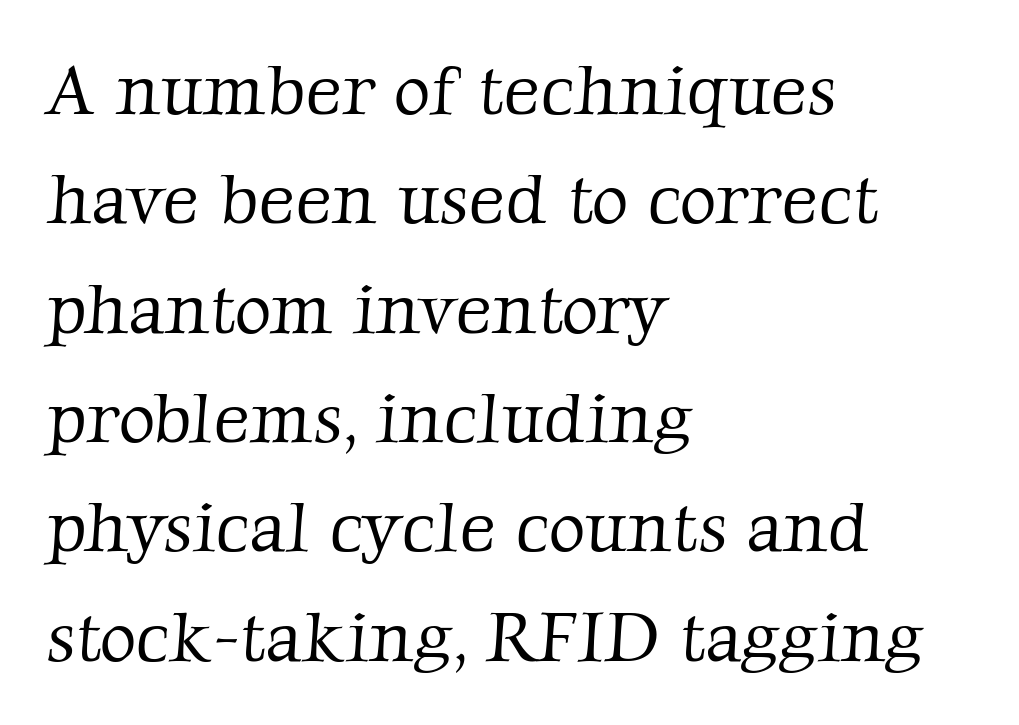
Does the leading feel generous? No, just average. This rendering features lettering with no underline. The font sits on the lighter half of the weight spectrum, regular included. The gaps between neighbouring characters are ordinary and unremarkable. Think of a printed novel: that variable character pitch is what you see here.
